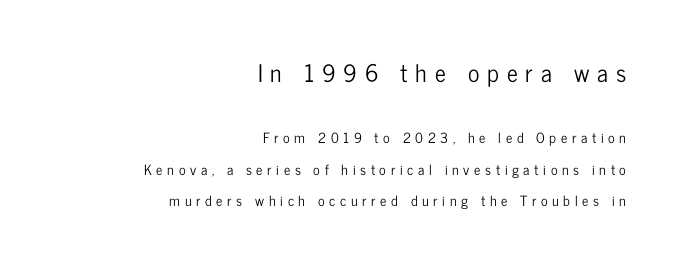
Q: Is the text italic (slanted)? A: No, it is upright.
Q: Is the text underlined? A: No.
Q: How is the paragraph aligned? A: Right-aligned.
Q: Is the spacing between letters normal or unusually wide? A: Unusually wide.
Q: Is the spacing between lines tight, normal or loose? A: Loose.
Q: Which block of text is set in a larger size, the first (top) or the second (bottom)? A: The first (top) one.
